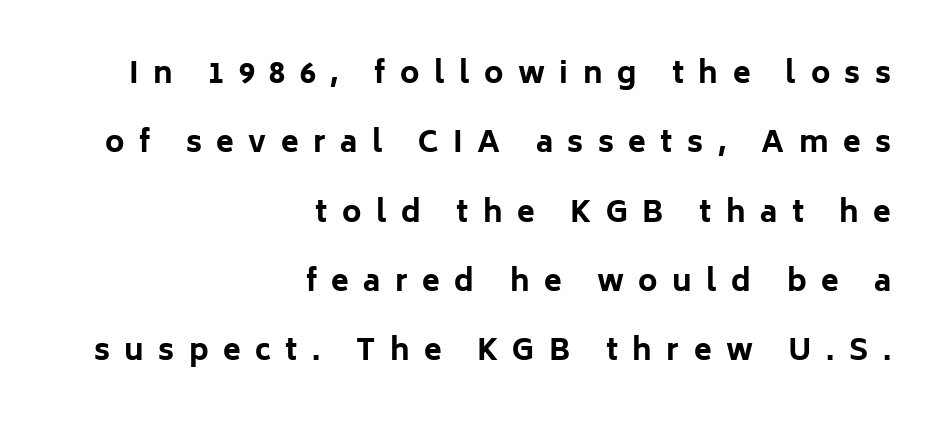
Caption: expanded tracking, letters set apart. Proportional: the letters do not fall into vertical columns. Rendered with straight, roman letterforms. One glance says open: line gaps are wider than usual. The specimen omits any rule beneath the text block's lines.
